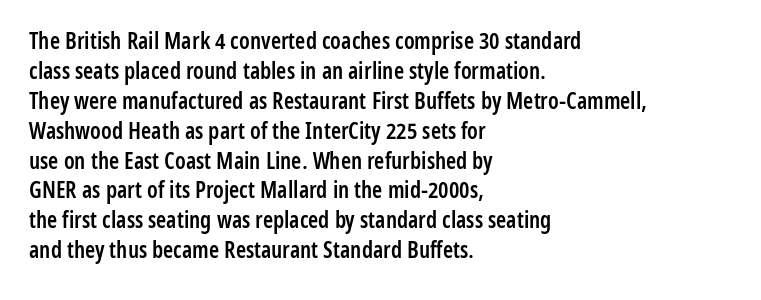
Q: Is the text bold? A: Semi-bold.
Q: Is the text italic (slanted)? A: No, it is upright.
Q: Is the text underlined? A: No.
Q: How is the paragraph aligned? A: Left-aligned.
Q: Is the spacing between letters normal or unusually wide? A: Normal.
Q: Is the spacing between lines tight, normal or loose? A: Normal.
